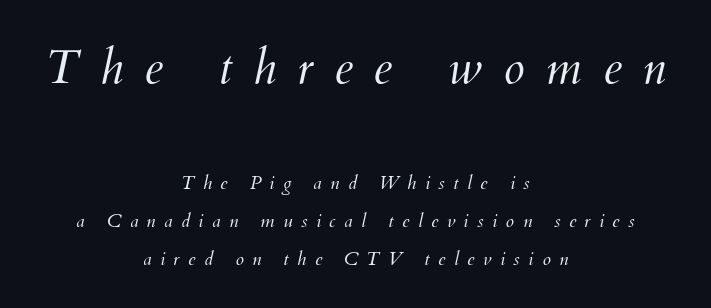
Q: Is the text bold? A: No.
Q: Is the text italic (slanted)? A: Yes, it leans right by about 12 degrees.
Q: Is the text underlined? A: No.
Q: How is the paragraph aligned? A: Centered.
Q: Is the spacing between letters normal or unusually wide? A: Unusually wide.
Q: Is the spacing between lines tight, normal or loose? A: Loose.
Q: Which block of text is set in a larger size, the first (top) or the second (bottom)? A: The first (top) one.
Q: Width (condensed, normal, or wide)? A: Normal.
Q: Stroke contrast? A: Medium.
Q: x-height? A: Small.
Q: Monospaced? A: No.
